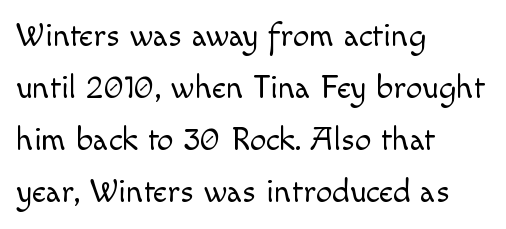
Letter spacing: default. This is roman type, the default non-slanted kind. Regarding leading, the lines here are spaced in the standard way. Regarding serifs, this sample does without them.
